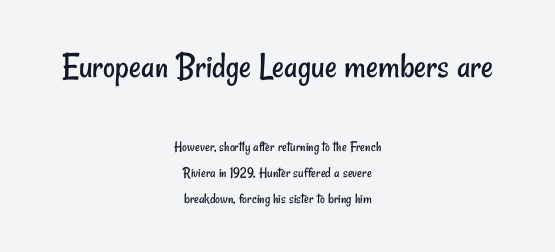
Caption: multi-line text, centered on the measure. The letters look calm and open, with moderate or lighter stems. The letters sit at their default tracking, neither squeezed nor spread. Size contrast runs from large at the top to small at the bottom. The text was rendered using a sans face with plain stroke endings.
